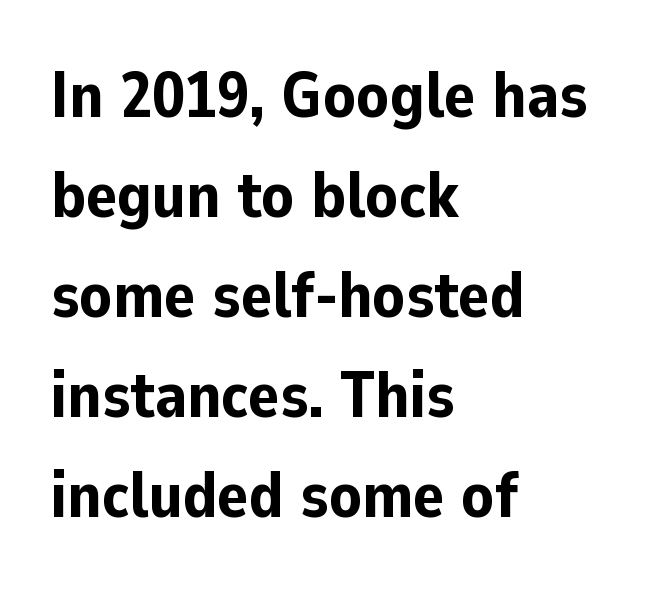
{"serif": "no", "italic": "no", "bold": "yes", "weight": "bold", "width": "normal", "stroke_contrast": "low", "x_height": "medium", "monospaced": "no", "underline": "no", "align": "left", "line_spacing": "normal", "line_spacing_ratio": 1.54, "letter_spacing": "normal", "letter_spacing_em": 0.0, "glyph_px": 65}
